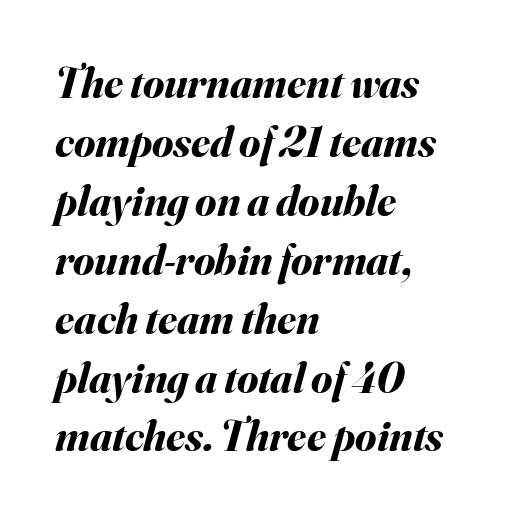
Q: Is the text bold? A: Yes.
Q: Is the text italic (slanted)? A: Yes, it leans right by about 16 degrees.
Q: Is the text underlined? A: No.
Q: How is the paragraph aligned? A: Left-aligned.
Q: Is the spacing between letters normal or unusually wide? A: Normal.
Q: Is the spacing between lines tight, normal or loose? A: Normal.
Q: Width (condensed, normal, or wide)? A: Normal.
Q: Stroke contrast? A: Medium.
Q: x-height? A: Small.
Q: Monospaced? A: No.
